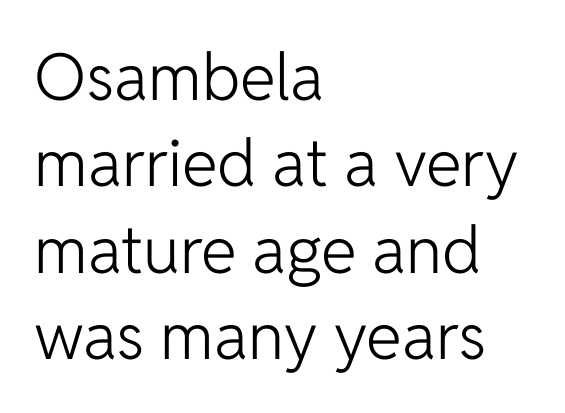
A typesetter would call this proportional, since set widths differ per character. The line-height multiplier appears to be the usual default. Typeset ragged right — the left edge is the straight one. The letters look calm and open, with moderate or lighter stems.
